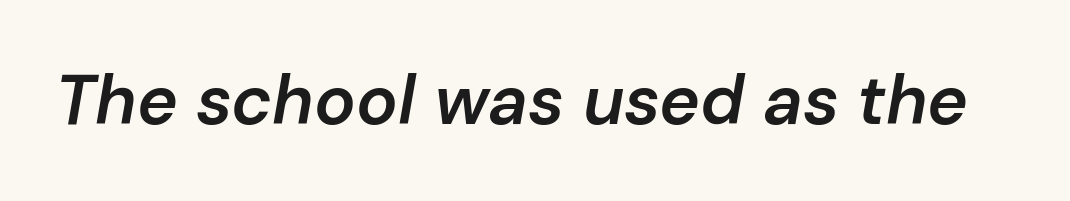
{"italic": "yes", "lean": "right", "slant_degrees": 10, "bold": "semi", "weight": "semibold", "width": "normal", "stroke_contrast": "low", "x_height": "medium", "monospaced": "no", "underline": "no", "letter_spacing": "normal", "letter_spacing_em": 0.0, "glyph_px": 69}
